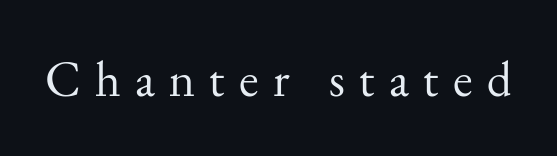
Q: Is the text bold? A: No.
Q: Is the text italic (slanted)? A: No, it is upright.
Q: Is the typeface a serif or a sans-serif typeface? A: Serif.
Q: Is the text underlined? A: No.
Q: Is the spacing between letters normal or unusually wide? A: Unusually wide.
Q: Width (condensed, normal, or wide)? A: Normal.
Q: Stroke contrast? A: Medium.
Q: x-height? A: Small.
Q: Monospaced? A: No.
